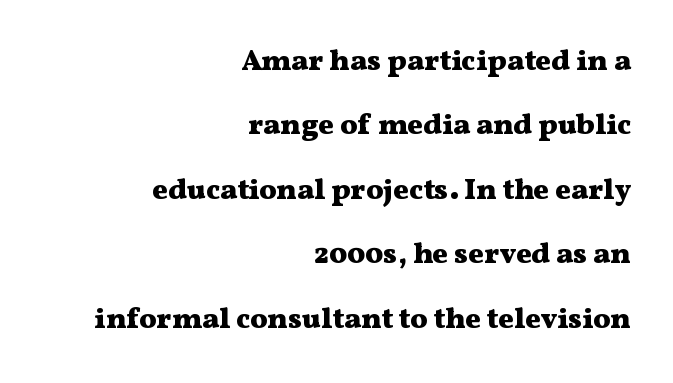
Underline: absent. Is the type bold? Yes — the strokes are clearly thick and heavy. A roman cut, with each character standing at attention. Spacing verdict: proportional, widths tailored to each character. Default kerning and tracking; the words read as compact shapes. The rendering shows small feet on the letterforms — a serif design.
